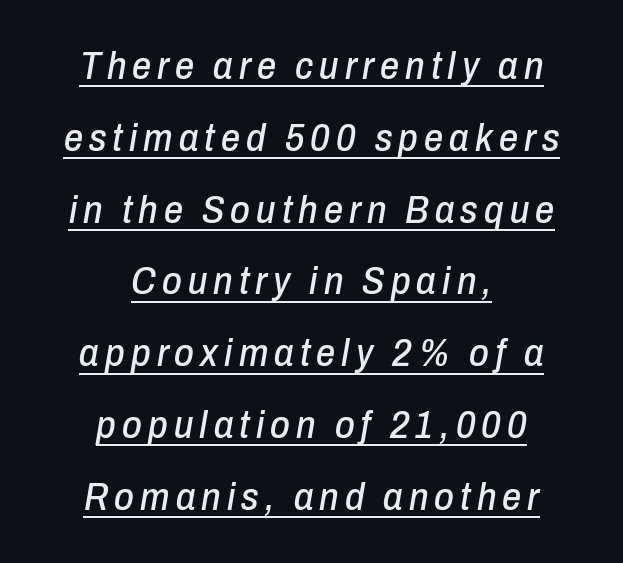
You can tell it's italic because the verticals aren't actually vertical. The rendering uses natural spacing where letterforms have individual widths. The compositor balanced each line on the midline. Underlining? Definitely there.
